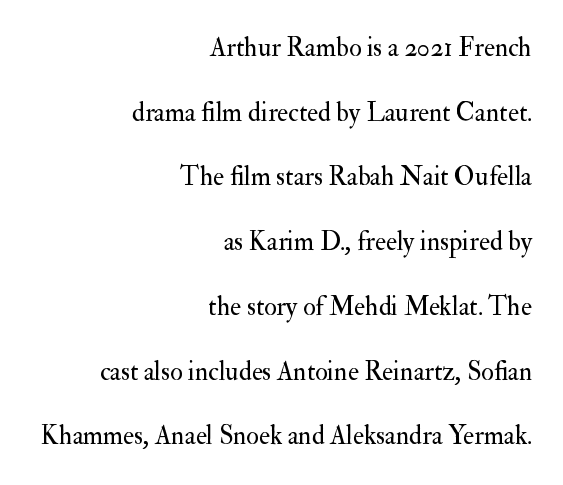
{"italic": "no", "bold": "no", "underline": "no", "align": "right", "line_spacing": "loose", "line_spacing_ratio": 2.49, "letter_spacing": "normal", "letter_spacing_em": 0.0, "glyph_px": 26}
